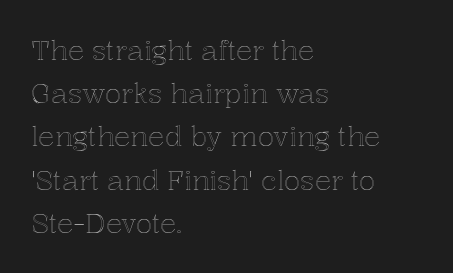
{"italic": "no", "underline": "no", "align": "left", "line_spacing": "normal", "line_spacing_ratio": 1.6, "letter_spacing": "normal", "letter_spacing_em": 0.0, "glyph_px": 27}
